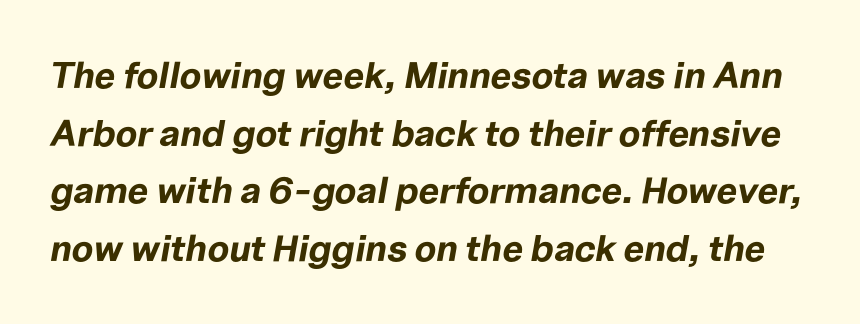
{"italic": "yes", "lean": "right", "slant_degrees": 10, "bold": "yes", "weight": "bold", "width": "normal", "stroke_contrast": "low", "x_height": "medium", "monospaced": "no", "underline": "no", "line_spacing": "normal", "line_spacing_ratio": 1.56, "letter_spacing": "normal", "letter_spacing_em": 0.0, "glyph_px": 37}
